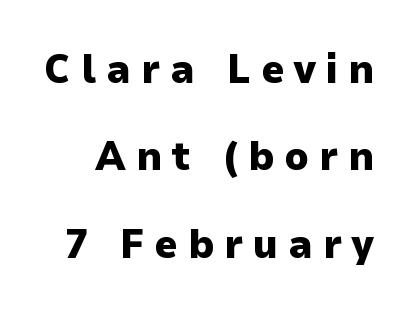
The image shows 41 px heavy sans-serif type, upright; set loose line spacing (2.13x), unusually wide letter spacing (+0.24 em), not underlined; low stroke contrast and a medium x-height.
